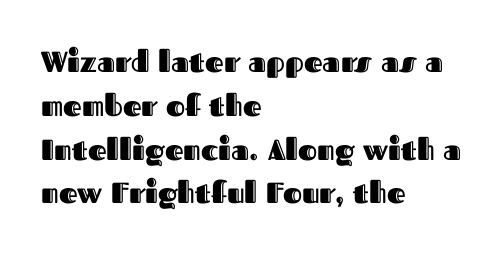
Lines of text with bare space underneath. If you drew a ruler down the left edge, every line would touch it. The tracking reads as untouched default to a designer's eye. Regarding leading, the lines here are spaced in the standard way. These lines are rendered in a variable-pitch font. These lines were composed using upright roman letters.
